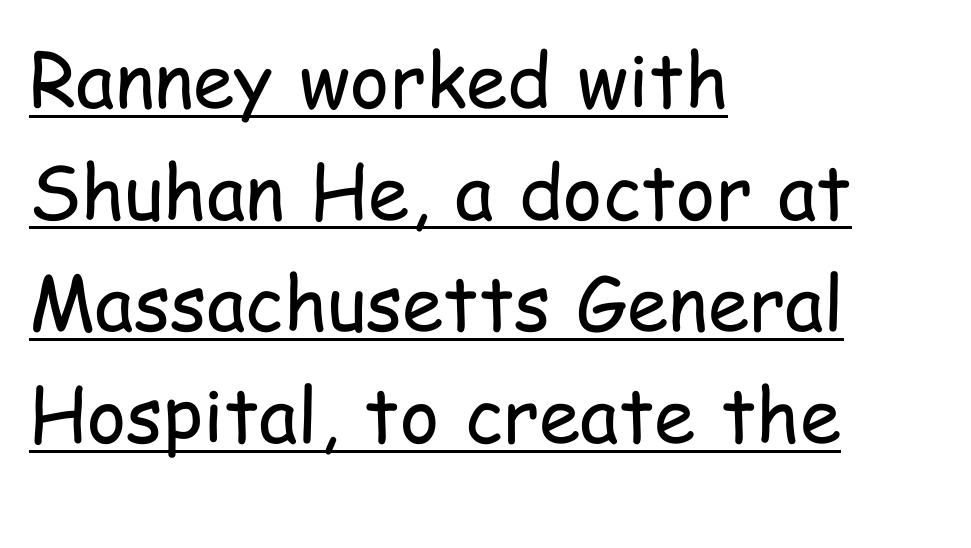
The passage shown is typed in a proportional face where columns would drift. Normally led — the rows are evenly, conventionally spaced. The rendering anchors every line to the left-hand side. This sample carries an underscore along the baseline area. This is not heavy type; no bold has been used.
